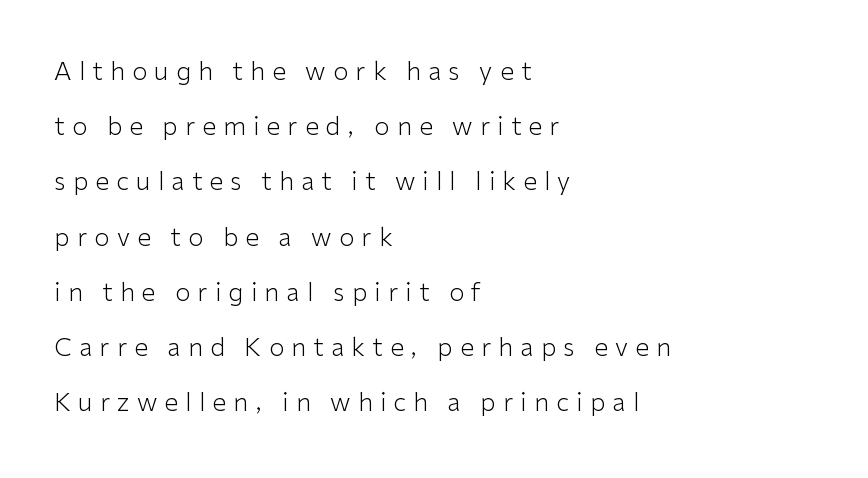
{"italic": "no", "bold": "no", "underline": "no", "align": "left", "line_spacing": "loose", "line_spacing_ratio": 2.21, "letter_spacing": "wide", "letter_spacing_em": 0.29, "glyph_px": 25}
